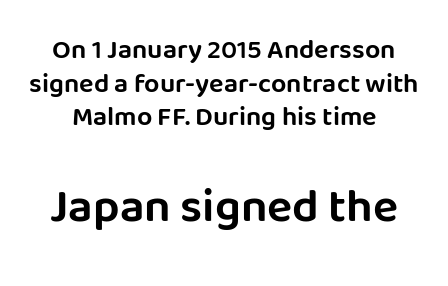
Q: Is the text italic (slanted)? A: No, it is upright.
Q: Is the typeface a serif or a sans-serif typeface? A: Sans-serif.
Q: Is the text underlined? A: No.
Q: Is the spacing between letters normal or unusually wide? A: Normal.
Q: Is the spacing between lines tight, normal or loose? A: Normal.
Q: Which block of text is set in a larger size, the first (top) or the second (bottom)? A: The second (bottom) one.
Q: Width (condensed, normal, or wide)? A: Normal.
Q: Stroke contrast? A: Low.
Q: x-height? A: Large.
Q: Monospaced? A: No.
